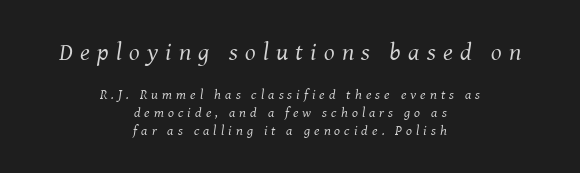
The image shows 25 px text type, italic (leaning right); set centered, normal line spacing (1.26x), unusually wide letter spacing (+0.29 em), not underlined; the first (top) block is 1.79x larger.
